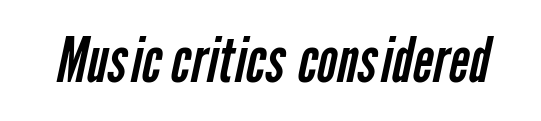
Q: Is the text bold? A: No.
Q: Is the typeface a serif or a sans-serif typeface? A: Sans-serif.
Q: Is the text underlined? A: No.
Q: Is the spacing between letters normal or unusually wide? A: Normal.
Q: Width (condensed, normal, or wide)? A: Condensed.
Q: Stroke contrast? A: Low.
Q: x-height? A: Medium.
Q: Monospaced? A: No.
